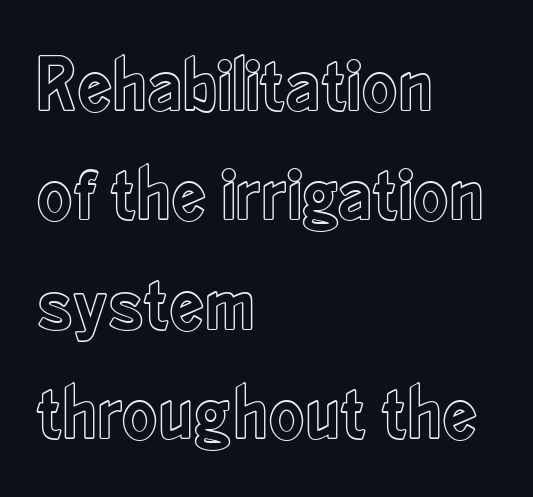
Q: Is the text italic (slanted)? A: No, it is upright.
Q: Is the text underlined? A: No.
Q: How is the paragraph aligned? A: Left-aligned.
Q: Is the spacing between letters normal or unusually wide? A: Normal.
Q: Is the spacing between lines tight, normal or loose? A: Normal.
Q: Width (condensed, normal, or wide)? A: Condensed.
Q: x-height? A: Small.
Q: Monospaced? A: No.
